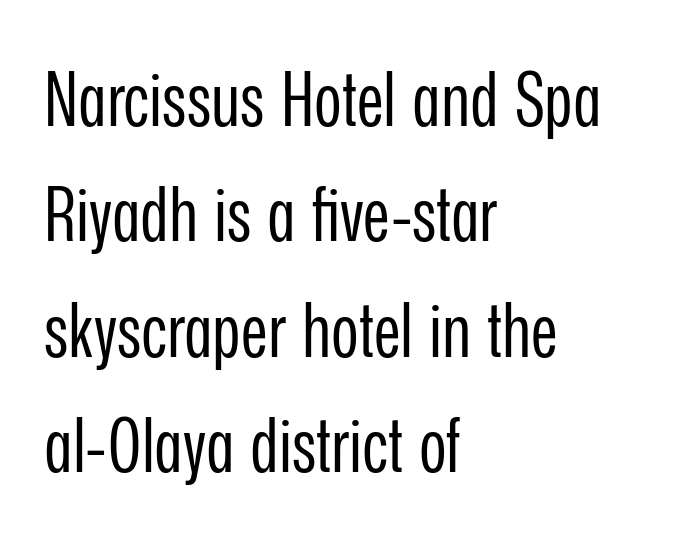
The image shows 75 px regular-weight, condensed sans-serif type, upright; set left-aligned, normal line spacing (1.54x), normal letter spacing, not underlined; low stroke contrast and a medium x-height.
